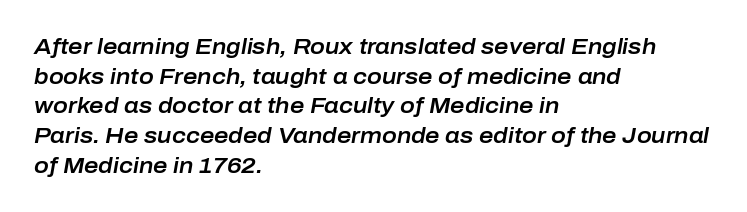
{"italic": "yes", "lean": "right", "slant_degrees": 10, "underline": "no", "align": "left", "line_spacing": "normal", "line_spacing_ratio": 1.35, "letter_spacing": "normal", "letter_spacing_em": 0.0, "glyph_px": 22}
